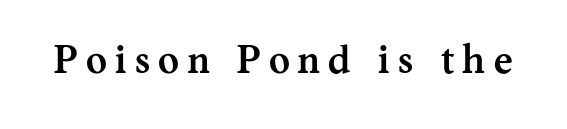
The image shows 40 px semibold serif type, upright; set unusually wide letter spacing (+0.21 em), not underlined; medium stroke contrast and a medium x-height.
